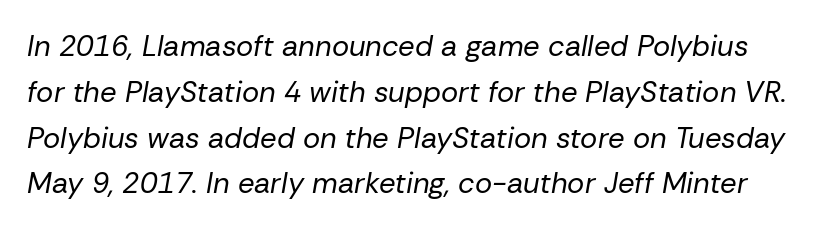
The image shows 29 px regular-weight type, italic (leaning right); set normal line spacing (1.58x), normal letter spacing, not underlined; low stroke contrast and a medium x-height.
